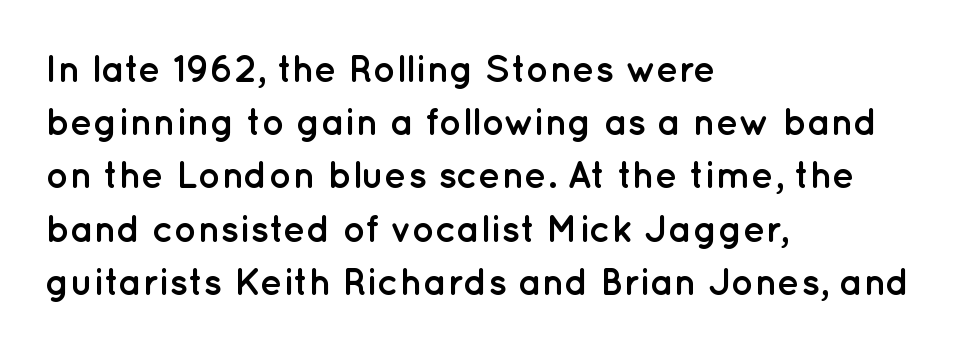
Q: Is the text bold? A: Yes.
Q: Is the text italic (slanted)? A: No, it is upright.
Q: Is the typeface a serif or a sans-serif typeface? A: Sans-serif.
Q: Is the text underlined? A: No.
Q: How is the paragraph aligned? A: Left-aligned.
Q: Is the spacing between letters normal or unusually wide? A: Normal.
Q: Is the spacing between lines tight, normal or loose? A: Normal.
Q: Width (condensed, normal, or wide)? A: Normal.
Q: Stroke contrast? A: Low.
Q: x-height? A: Medium.
Q: Monospaced? A: No.
